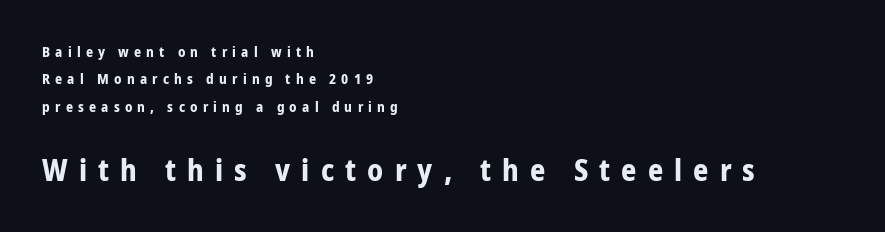
A typesetter would call this heavily tracked-out type. Reading down the column, the eye jumps a long way to each next line. Every letter is thick-stroked: bold, no question. Nothing sits at the stroke ends, so this counts as sans-serif.
